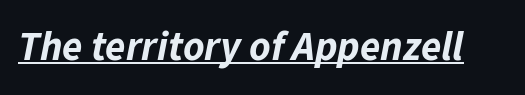
{"italic": "yes", "lean": "right", "slant_degrees": 11, "bold": "yes", "weight": "bold", "width": "normal", "stroke_contrast": "low", "x_height": "medium", "monospaced": "no", "underline": "yes", "letter_spacing": "normal", "letter_spacing_em": 0.0, "glyph_px": 41}
